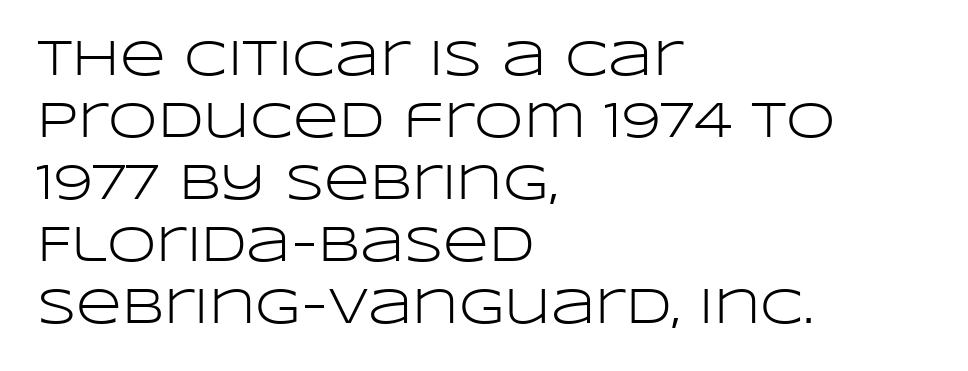
This sample is left-justified, so line endings fall wherever the words run out. Summary of weight: not heavy and not bold. These lines are rendered in a variable-pitch font. A bare baseline throughout the passage.
